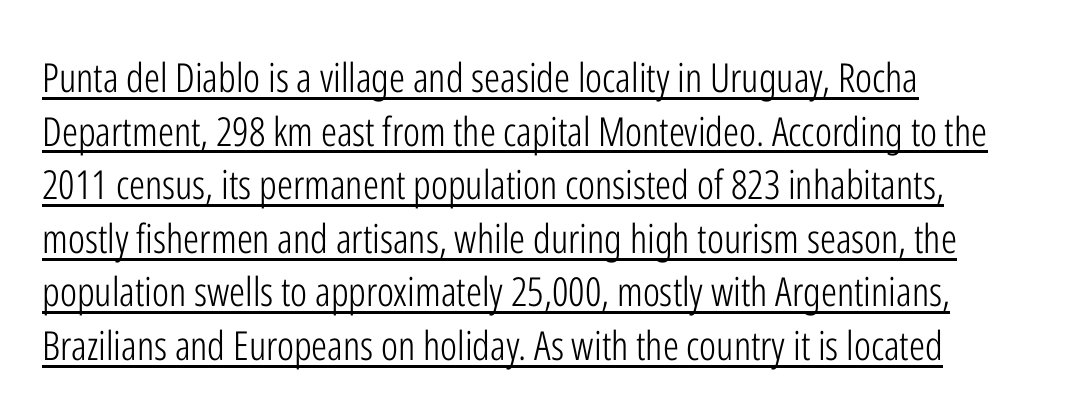
Q: Is the text bold? A: No.
Q: Is the text italic (slanted)? A: No, it is upright.
Q: Is the typeface a serif or a sans-serif typeface? A: Sans-serif.
Q: Is the text underlined? A: Yes.
Q: How is the paragraph aligned? A: Left-aligned.
Q: Is the spacing between letters normal or unusually wide? A: Normal.
Q: Is the spacing between lines tight, normal or loose? A: Normal.
Q: Width (condensed, normal, or wide)? A: Condensed.
Q: Stroke contrast? A: Low.
Q: x-height? A: Medium.
Q: Monospaced? A: No.
